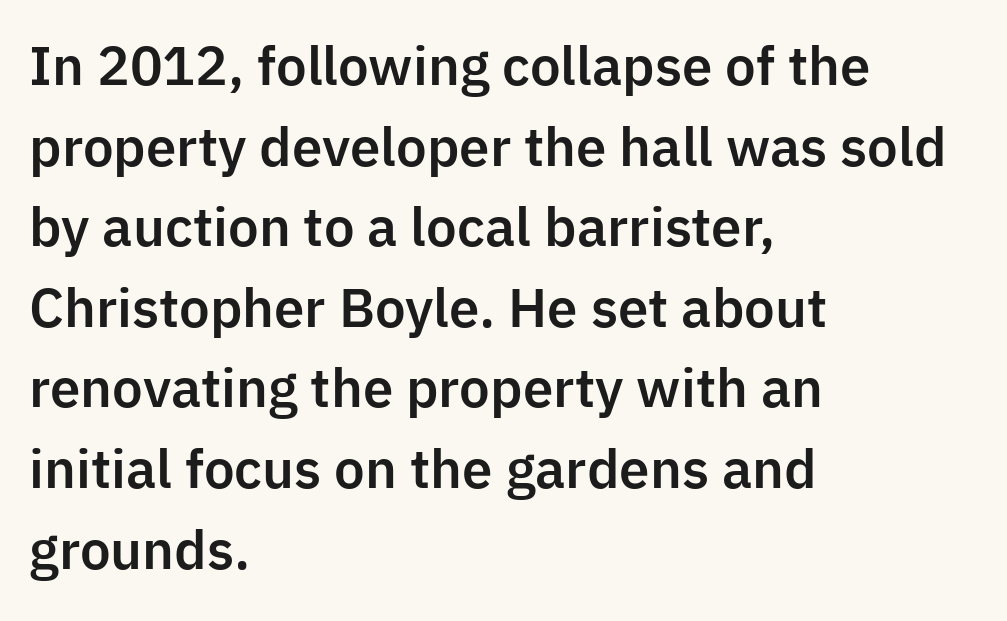
Q: Is the text italic (slanted)? A: No, it is upright.
Q: Is the typeface a serif or a sans-serif typeface? A: Sans-serif.
Q: Is the text underlined? A: No.
Q: How is the paragraph aligned? A: Left-aligned.
Q: Is the spacing between letters normal or unusually wide? A: Normal.
Q: Is the spacing between lines tight, normal or loose? A: Normal.
Q: Width (condensed, normal, or wide)? A: Normal.
Q: Stroke contrast? A: Low.
Q: x-height? A: Medium.
Q: Monospaced? A: No.
